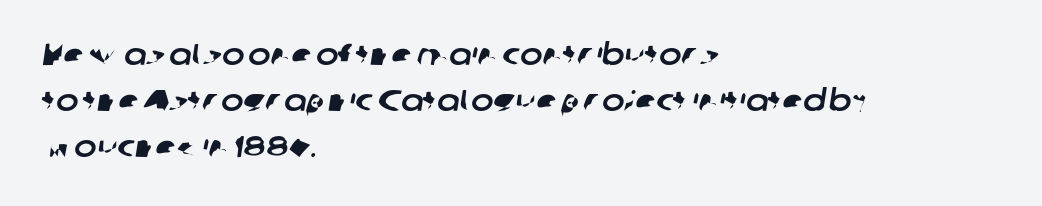
The image shows 30 px sans-serif type; set left-aligned, normal line spacing (1.54x), normal letter spacing, not underlined; low stroke contrast and a medium x-height.
